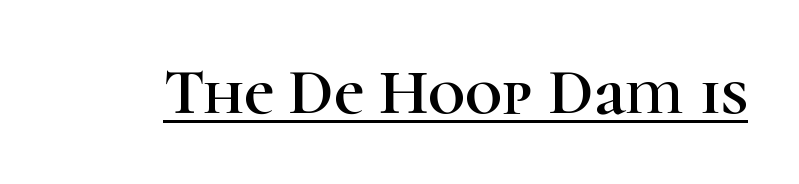
{"serif": "yes", "italic": "no", "width": "normal", "stroke_contrast": "high", "x_height": "medium", "monospaced": "no", "underline": "yes", "letter_spacing": "normal", "letter_spacing_em": 0.0, "glyph_px": 65}
